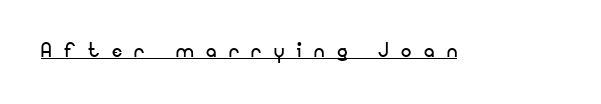
The image shows 26 px text type, upright; set unusually wide letter spacing (+0.48 em), underlined.
